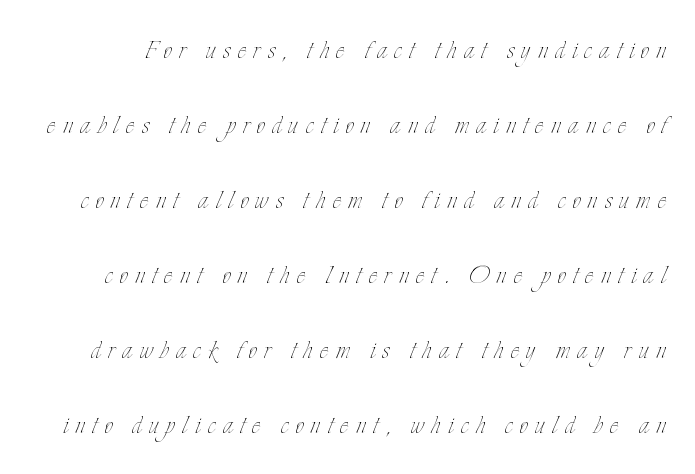
{"bold": "no", "weight": "thin", "width": "condensed", "stroke_contrast": "low", "x_height": "small", "monospaced": "no", "underline": "no", "line_spacing": "loose", "line_spacing_ratio": 2.27, "letter_spacing": "wide", "letter_spacing_em": 0.22, "glyph_px": 33}
